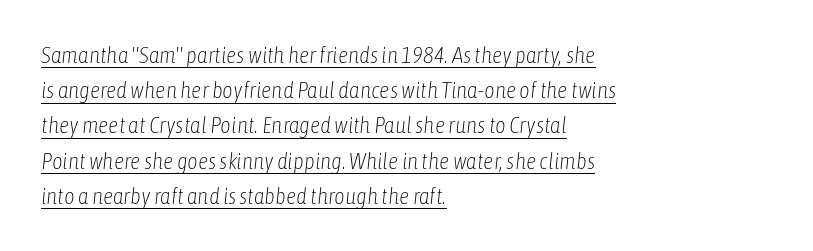
Q: Is the text bold? A: No.
Q: Is the text italic (slanted)? A: Yes, it leans right by about 6 degrees.
Q: Is the text underlined? A: Yes.
Q: How is the paragraph aligned? A: Left-aligned.
Q: Is the spacing between letters normal or unusually wide? A: Normal.
Q: Is the spacing between lines tight, normal or loose? A: Normal.
